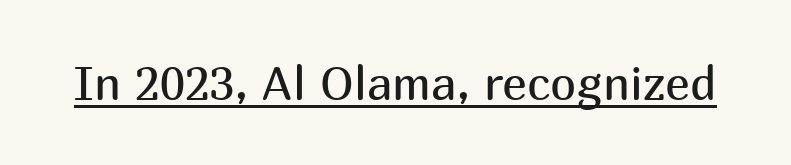
Stroke thickness stays within the range of a standard reading face or lighter. This is underlined copy, the kind a proofreader might mark for attention. Upright lettering throughout. No feet cap the strokes, marking this as sans-serif type.
